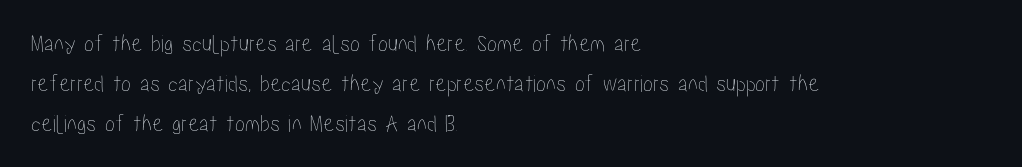
The lines are quadded left. Italic? Not at all — the glyphs are vertical. Interline gaps are of average width in this sample. Each row of text sits above clean, open space. These lines keep a tight, regular rhythm from letter to letter.
